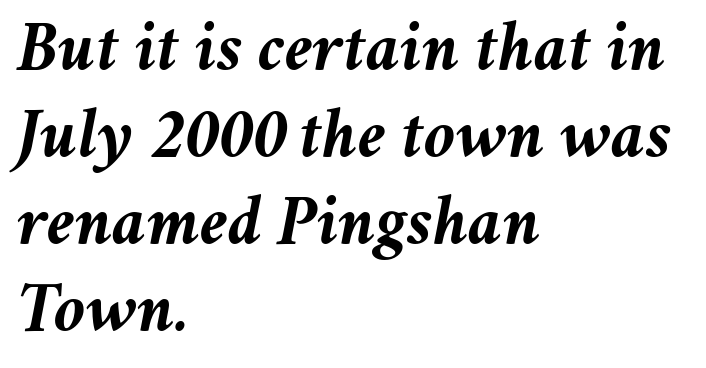
I'd describe the lettering as bold — thick and assertive. Rule under the text: the space is simply empty. The line texture is even and compact thanks to regular tracking. Rendered with sloped, italic letterforms.
